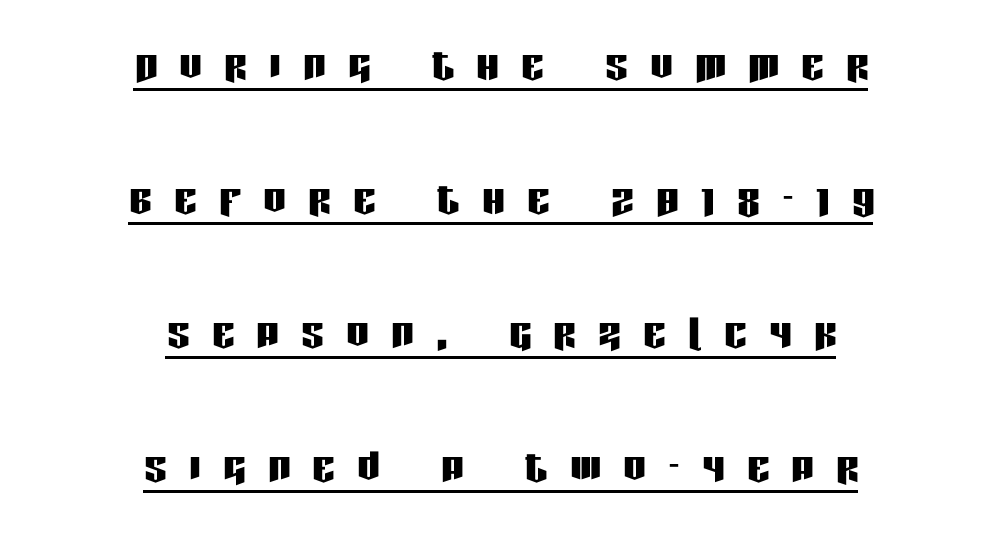
The letters are spread apart with noticeably loose tracking. Which margin do the lines hug? Neither — every line sits in the middle. Interline gaps are noticeably wide in this sample. Nothing sits at the stroke ends, so this counts as sans-serif. The passage shown is typed in a proportional face where columns would drift.
